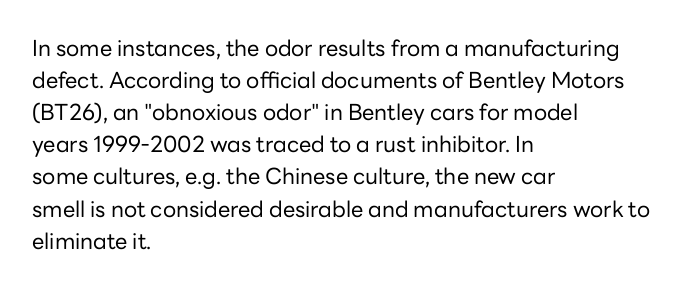
{"italic": "no", "bold": "no", "underline": "no", "align": "left", "line_spacing": "normal", "line_spacing_ratio": 1.46, "letter_spacing": "normal", "letter_spacing_em": 0.0, "glyph_px": 22}
